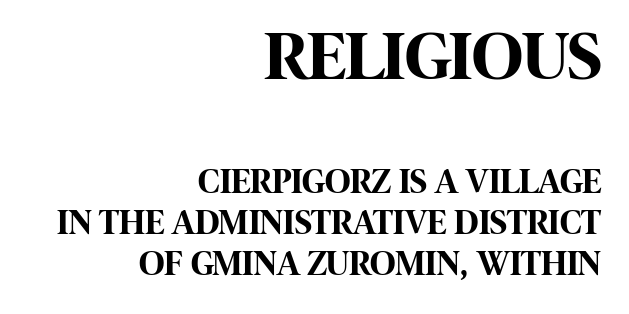
Q: Is the text bold? A: Yes.
Q: Is the text italic (slanted)? A: No, it is upright.
Q: Is the typeface a serif or a sans-serif typeface? A: Sans-serif.
Q: Is the text underlined? A: No.
Q: How is the paragraph aligned? A: Right-aligned.
Q: Is the spacing between letters normal or unusually wide? A: Normal.
Q: Which block of text is set in a larger size, the first (top) or the second (bottom)? A: The first (top) one.
Q: Width (condensed, normal, or wide)? A: Condensed.
Q: Stroke contrast? A: High.
Q: x-height? A: Large.
Q: Monospaced? A: No.
